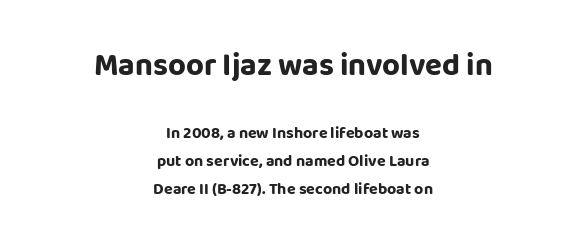
The characters display no serif detailing; their extremities are plain. Each letter keeps its own natural width here, so spacing adapts to shape. A roman cut, with each character standing at attention. Size hierarchy here favors the leading block over the trailing one.
